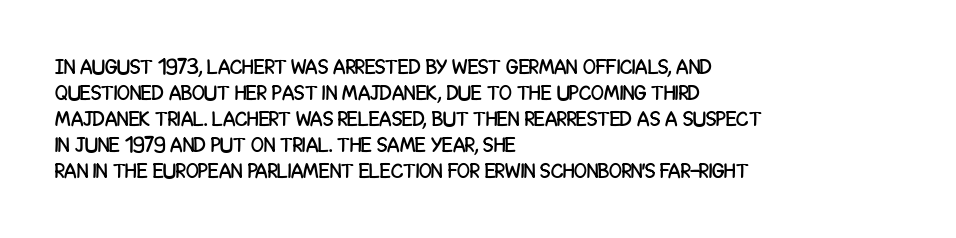
Q: Is the text italic (slanted)? A: No, it is upright.
Q: Is the text underlined? A: No.
Q: How is the paragraph aligned? A: Left-aligned.
Q: Is the spacing between letters normal or unusually wide? A: Normal.
